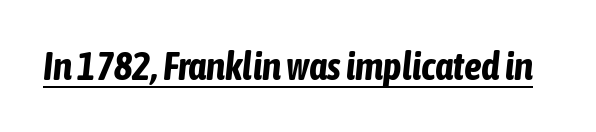
Q: Is the text bold? A: Yes.
Q: Is the text italic (slanted)? A: Yes, it leans right by about 6 degrees.
Q: Is the text underlined? A: Yes.
Q: Is the spacing between letters normal or unusually wide? A: Normal.
Q: Width (condensed, normal, or wide)? A: Condensed.
Q: Stroke contrast? A: Low.
Q: x-height? A: Medium.
Q: Monospaced? A: No.
